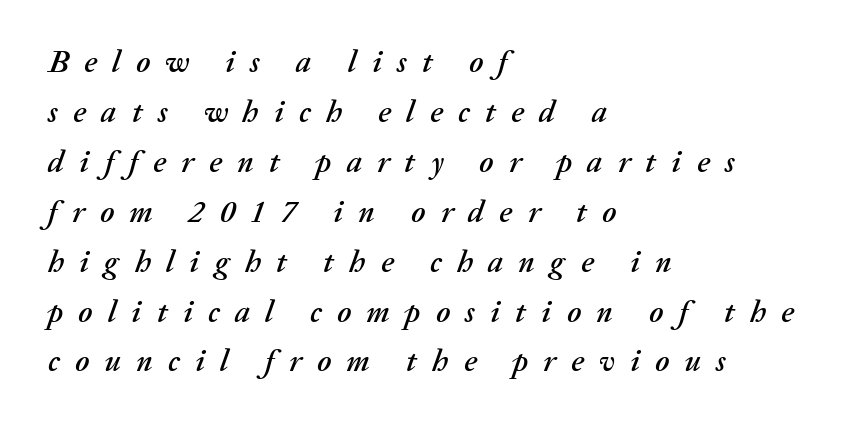
The rendering uses natural spacing where letterforms have individual widths. Spacing between characters has been opened up far beyond the box default. Leading matches the norm, producing a regular column. Each row of text sits above clean, open space. These lines were composed using italics. Reading down the block, your eye returns to a fixed left position each line.
